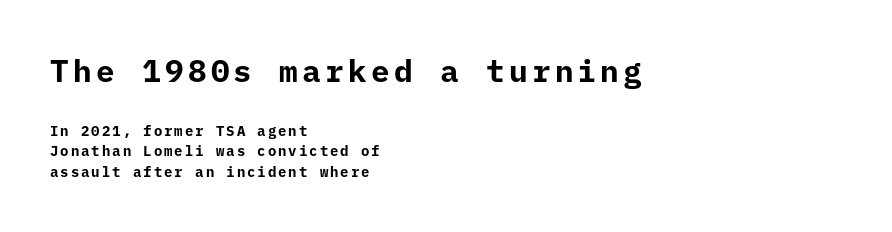
{"serif": "no", "italic": "no", "bold": "yes", "weight": "bold", "width": "normal", "stroke_contrast": "low", "x_height": "medium", "monospaced": "yes", "underline": "no", "align": "left", "line_spacing": "normal", "line_spacing_ratio": 1.48, "larger_block": "first", "size_ratio": 2.21, "glyph_px": 31}
